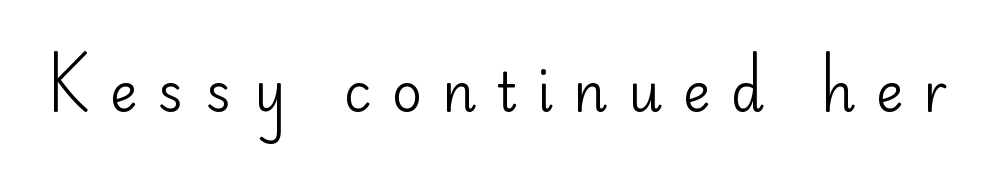
The image shows 53 px regular-weight sans-serif type, upright; set unusually wide letter spacing (+0.38 em), not underlined; low stroke contrast and a small x-height.
